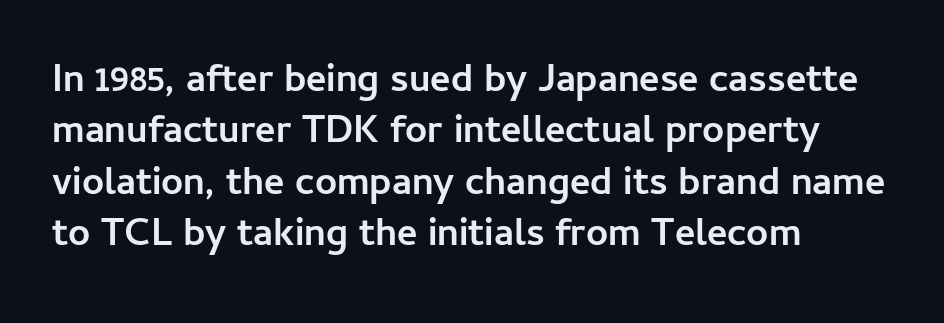
The characters look thick and weighty, a clear bold. Regarding leading, the lines here are spaced in the standard way. Italic? Not at all — the glyphs are vertical. Words appear dense and cohesive because spacing is normal. The paragraph shown leans on its left margin. These lines are rendered in a variable-pitch font.
